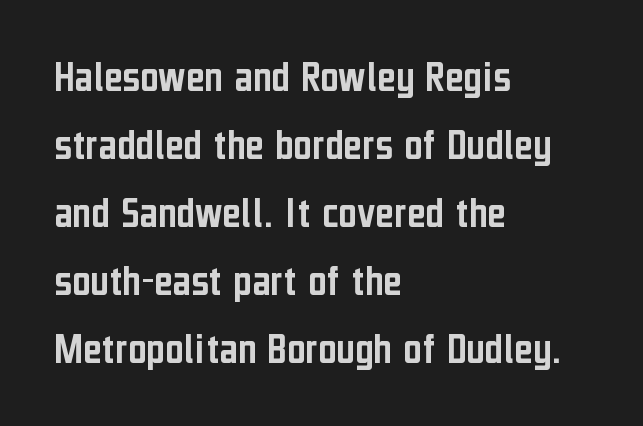
Honestly, there is no underline to notice here at all. The type family on display is of the sans-serif kind. Each letter keeps its own natural width here, so spacing adapts to shape. The space between consecutive lines is moderate. Compared with a centered layout, this one pins lines to the left instead.
